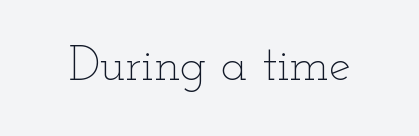
Q: Is the text bold? A: No.
Q: Is the text italic (slanted)? A: No, it is upright.
Q: Is the text underlined? A: No.
Q: Is the spacing between letters normal or unusually wide? A: Normal.
Q: Width (condensed, normal, or wide)? A: Wide.
Q: Stroke contrast? A: Low.
Q: x-height? A: Small.
Q: Monospaced? A: No.
